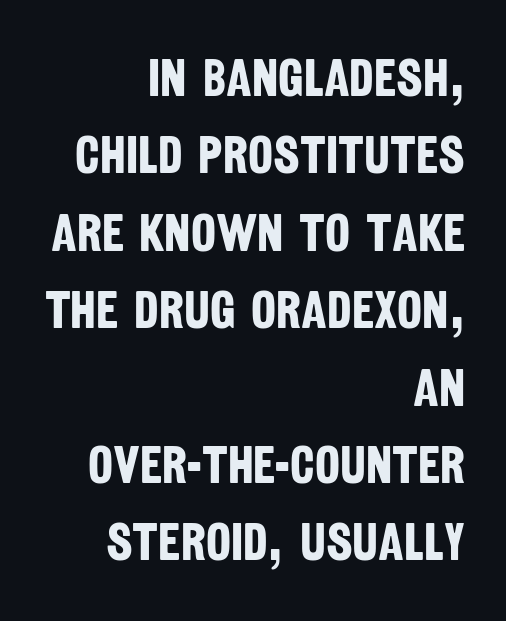
{"serif": "no", "bold": "yes", "weight": "bold", "width": "condensed", "stroke_contrast": "low", "x_height": "large", "monospaced": "no", "underline": "no", "align": "right", "line_spacing": "normal", "line_spacing_ratio": 1.46, "letter_spacing": "normal", "letter_spacing_em": 0.0, "glyph_px": 53}
